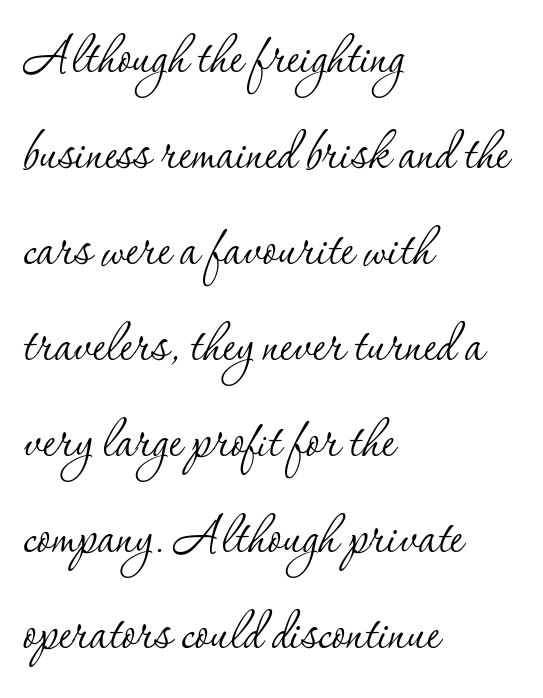
The image shows 64 px thin serif type; set left-aligned, normal line spacing (1.5x), normal letter spacing, not underlined; low stroke contrast and a small x-height.
